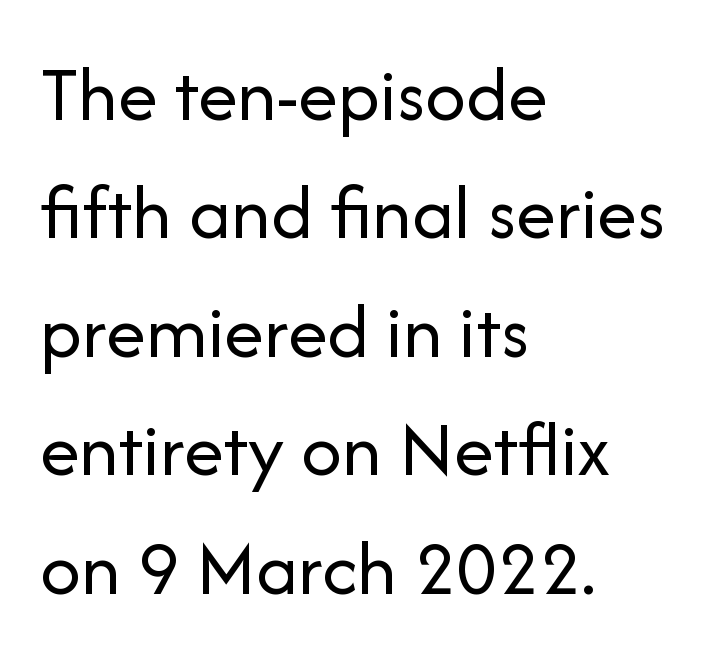
There is no visible air inserted between adjacent glyphs. The rendering uses natural spacing where letterforms have individual widths. Each new line begins a customary step beneath the previous one. Each stroke keeps to a modest, everyday thickness or less. Notice how the passage keeps a crisp vertical edge on the left only.
